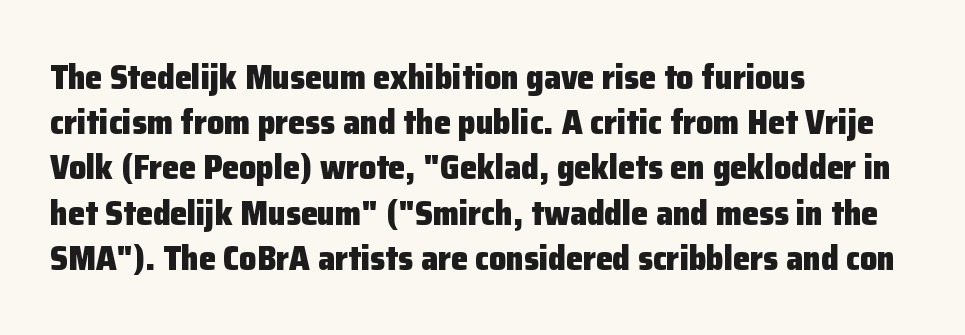
Varying glyph widths throughout — classic text-font behaviour. Do the letters lean? They stand straight. Does the copy run flush right? No — it runs flush left. The passage shown is typeset with a sans-serif family. Strong, thick strokes mark this as bold type. Each row of text sits above clean, open space.
